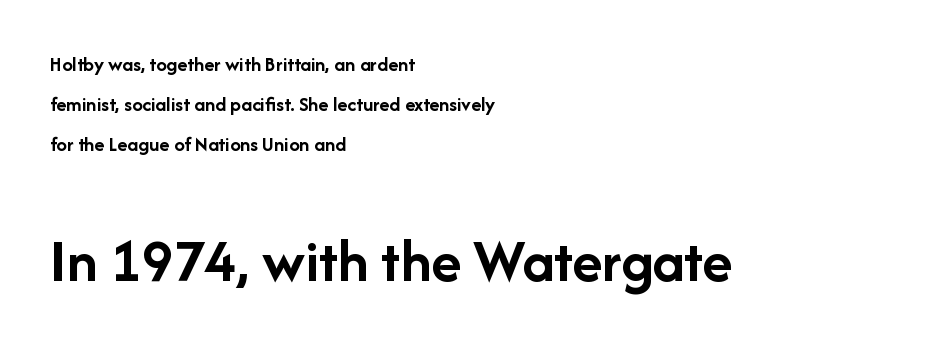
Q: Is the text bold? A: Yes.
Q: Is the text italic (slanted)? A: No, it is upright.
Q: Is the typeface a serif or a sans-serif typeface? A: Sans-serif.
Q: Is the text underlined? A: No.
Q: How is the paragraph aligned? A: Left-aligned.
Q: Is the spacing between letters normal or unusually wide? A: Normal.
Q: Is the spacing between lines tight, normal or loose? A: Loose.
Q: Which block of text is set in a larger size, the first (top) or the second (bottom)? A: The second (bottom) one.
Q: Width (condensed, normal, or wide)? A: Normal.
Q: Stroke contrast? A: Low.
Q: x-height? A: Medium.
Q: Monospaced? A: No.
